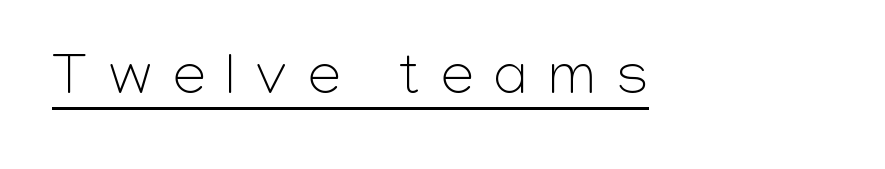
The image shows 59 px light sans-serif type, upright; set unusually wide letter spacing (+0.36 em), underlined; low stroke contrast and a medium x-height.
